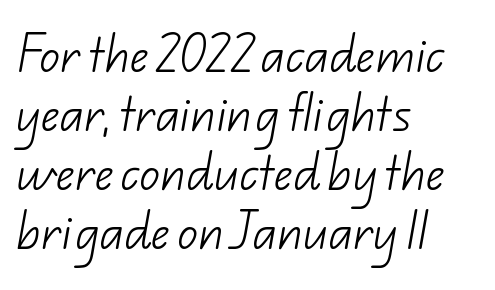
The image shows 41 px light sans-serif type; set left-aligned, normal line spacing (1.44x), normal letter spacing, not underlined; low stroke contrast and a small x-height.
